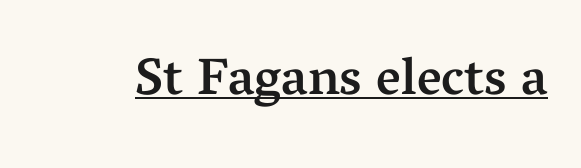
Q: Is the text bold? A: Semi-bold.
Q: Is the text italic (slanted)? A: No, it is upright.
Q: Is the typeface a serif or a sans-serif typeface? A: Serif.
Q: Is the text underlined? A: Yes.
Q: Is the spacing between letters normal or unusually wide? A: Normal.
Q: Width (condensed, normal, or wide)? A: Normal.
Q: Stroke contrast? A: Medium.
Q: x-height? A: Medium.
Q: Monospaced? A: No.
